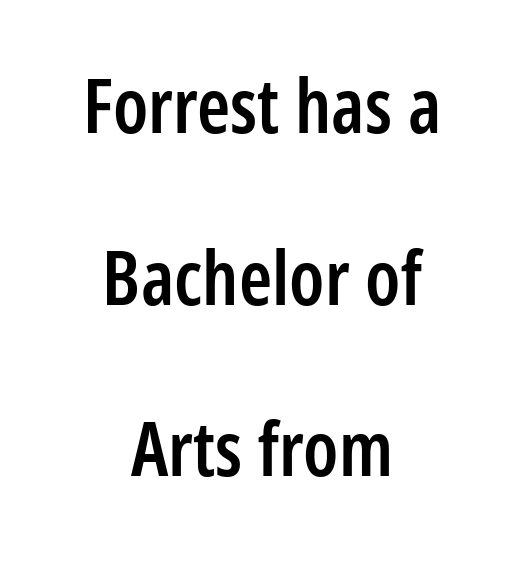
{"serif": "no", "italic": "no", "bold": "semi", "weight": "semibold", "width": "condensed", "stroke_contrast": "low", "x_height": "medium", "monospaced": "no", "underline": "no", "align": "center", "line_spacing": "loose", "line_spacing_ratio": 2.29, "letter_spacing": "normal", "letter_spacing_em": 0.0, "glyph_px": 75}
